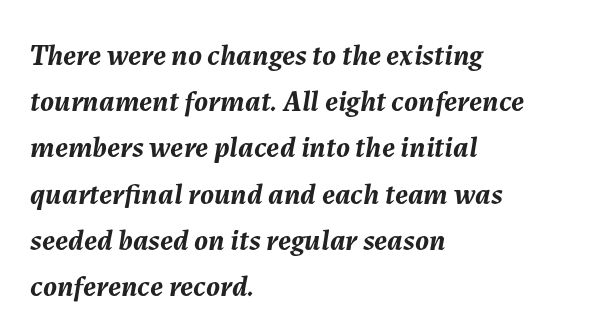
{"italic": "yes", "lean": "right", "slant_degrees": 7, "bold": "yes", "weight": "semibold", "width": "normal", "stroke_contrast": "medium", "x_height": "medium", "monospaced": "no", "underline": "no", "align": "left", "line_spacing": "normal", "line_spacing_ratio": 1.54, "letter_spacing": "normal", "letter_spacing_em": 0.0, "glyph_px": 30}
